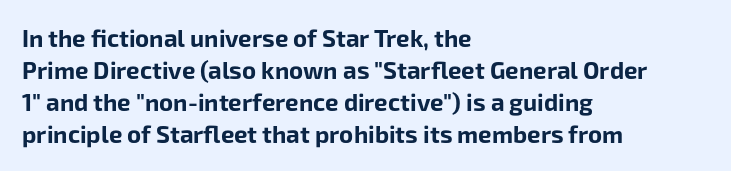
Heavy-handed strokes throughout: this text is bold. Ordinary non-slanted type is in use. The text block is weighted toward the left margin, trailing off unevenly rightward. Students, observe: this is what conventionally led text looks like. Students, note that the glyphs here touch the page at normal intervals. The words here are not underlined.
